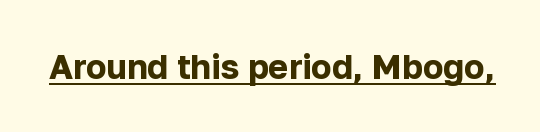
Q: Is the text bold? A: Yes.
Q: Is the text italic (slanted)? A: No, it is upright.
Q: Is the typeface a serif or a sans-serif typeface? A: Sans-serif.
Q: Is the text underlined? A: Yes.
Q: Is the spacing between letters normal or unusually wide? A: Normal.
Q: Width (condensed, normal, or wide)? A: Normal.
Q: Stroke contrast? A: Low.
Q: x-height? A: Medium.
Q: Monospaced? A: No.
